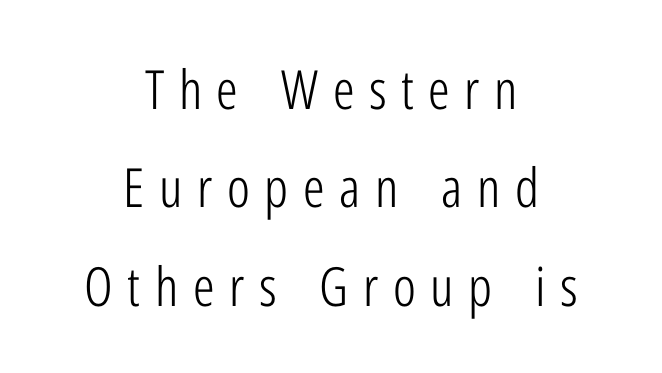
Q: Is the text bold? A: No.
Q: Is the text italic (slanted)? A: No, it is upright.
Q: Is the typeface a serif or a sans-serif typeface? A: Sans-serif.
Q: Is the text underlined? A: No.
Q: How is the paragraph aligned? A: Centered.
Q: Is the spacing between letters normal or unusually wide? A: Unusually wide.
Q: Width (condensed, normal, or wide)? A: Condensed.
Q: Stroke contrast? A: Low.
Q: x-height? A: Medium.
Q: Monospaced? A: No.
